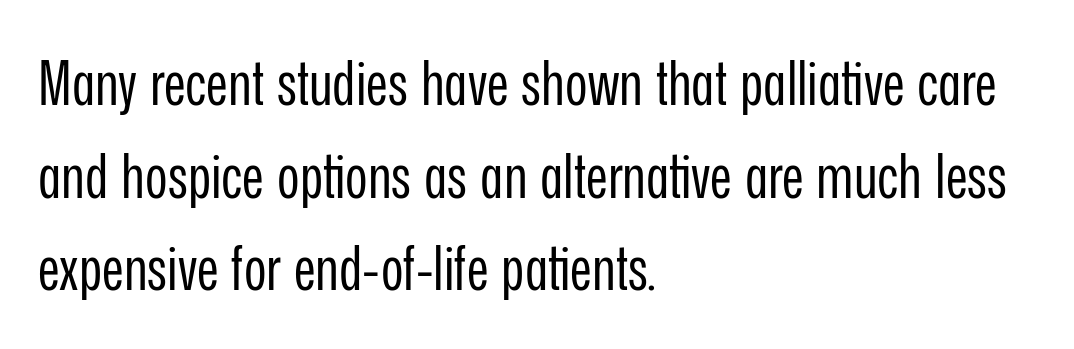
{"serif": "no", "italic": "no", "bold": "no", "weight": "regular", "width": "condensed", "stroke_contrast": "low", "x_height": "medium", "monospaced": "no", "underline": "no", "align": "left", "line_spacing": "normal", "line_spacing_ratio": 1.52, "letter_spacing": "normal", "letter_spacing_em": 0.0, "glyph_px": 61}
